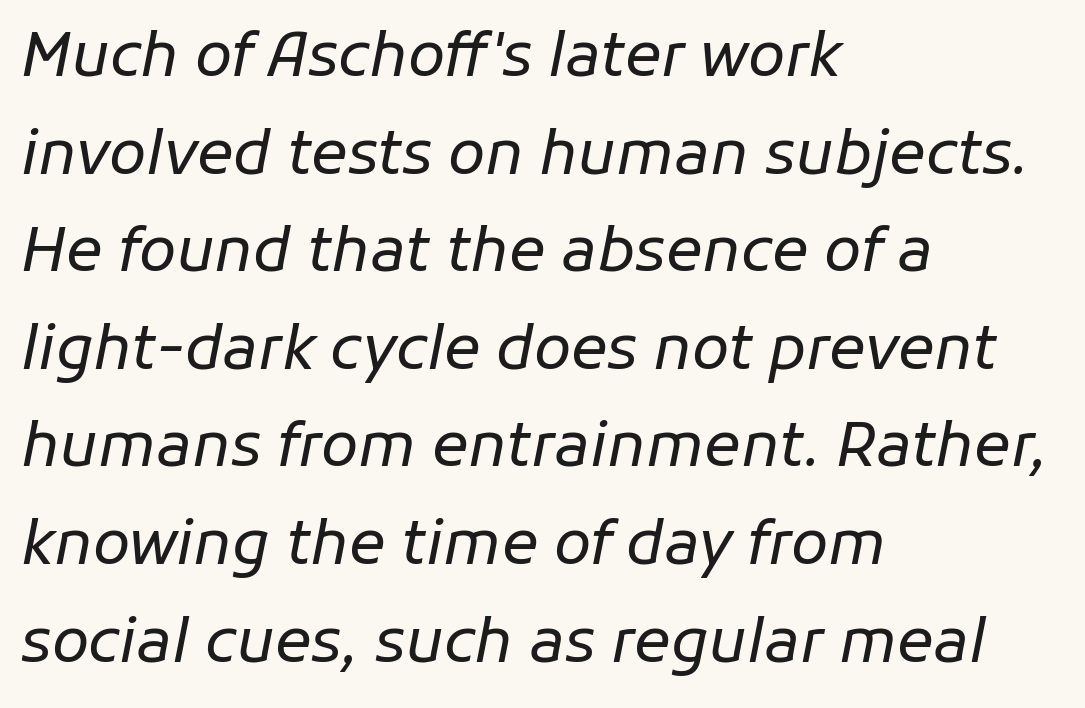
Q: Is the text bold? A: No.
Q: Is the text italic (slanted)? A: Yes, it leans right by about 11 degrees.
Q: Is the text underlined? A: No.
Q: How is the paragraph aligned? A: Left-aligned.
Q: Is the spacing between letters normal or unusually wide? A: Normal.
Q: Is the spacing between lines tight, normal or loose? A: Normal.
Q: Width (condensed, normal, or wide)? A: Normal.
Q: Stroke contrast? A: Low.
Q: x-height? A: Medium.
Q: Monospaced? A: No.
